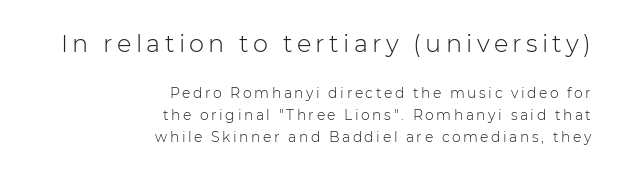
The image shows 24 px text type, upright; set right-aligned, normal line spacing (1.55x), not underlined; the first (top) block is 1.71x larger.
